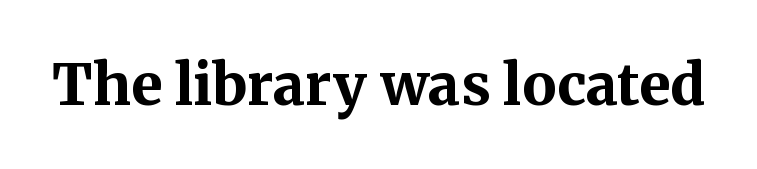
Q: Is the text bold? A: Yes.
Q: Is the text italic (slanted)? A: No, it is upright.
Q: Is the typeface a serif or a sans-serif typeface? A: Serif.
Q: Is the text underlined? A: No.
Q: Is the spacing between letters normal or unusually wide? A: Normal.
Q: Width (condensed, normal, or wide)? A: Normal.
Q: Stroke contrast? A: Medium.
Q: x-height? A: Medium.
Q: Monospaced? A: No.
